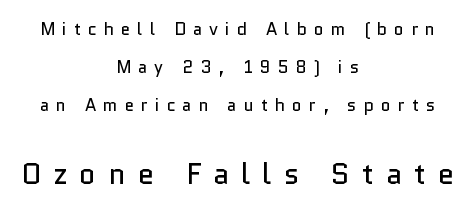
The image shows 29 px regular-weight sans-serif type, upright; set centered, loose line spacing (2.23x), unusually wide letter spacing (+0.42 em), not underlined; the second (bottom) block is 1.71x larger; low stroke contrast and a medium x-height.
